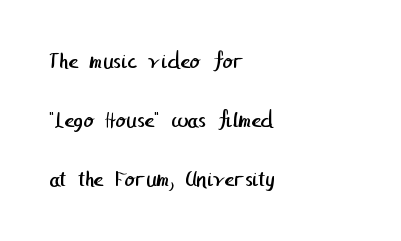
The image shows 24 px text type; set left-aligned, loose line spacing (2.45x), normal letter spacing, not underlined.
